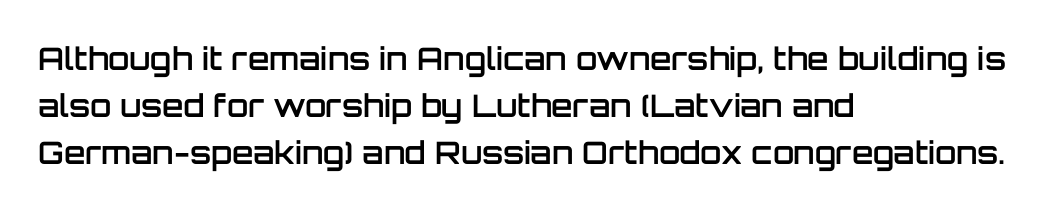
{"serif": "no", "italic": "no", "bold": "semi", "weight": "semibold", "width": "normal", "stroke_contrast": "low", "x_height": "large", "monospaced": "no", "underline": "no", "align": "left", "line_spacing": "normal", "line_spacing_ratio": 1.51, "letter_spacing": "normal", "letter_spacing_em": 0.0, "glyph_px": 31}
